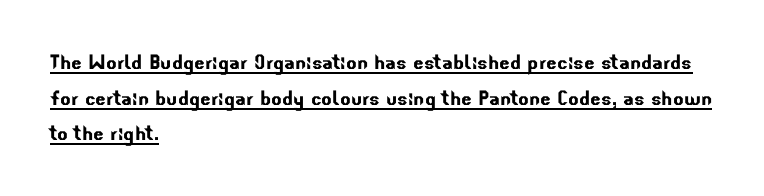
The image shows 25 px text type; set left-aligned, normal line spacing (1.43x), normal letter spacing, underlined.
